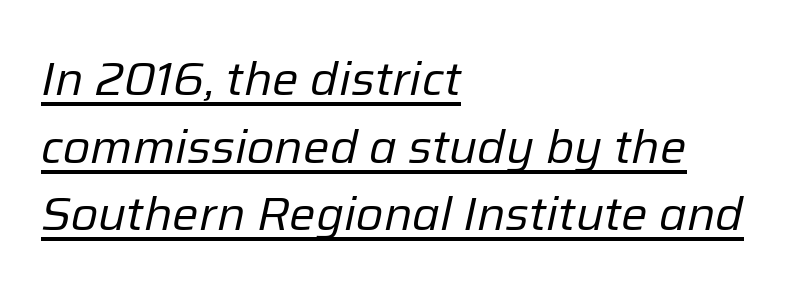
{"italic": "yes", "lean": "right", "slant_degrees": 12, "bold": "no", "weight": "regular", "width": "normal", "stroke_contrast": "low", "x_height": "medium", "monospaced": "no", "underline": "yes", "align": "left", "line_spacing": "normal", "line_spacing_ratio": 1.44, "letter_spacing": "normal", "letter_spacing_em": 0.0, "glyph_px": 47}
